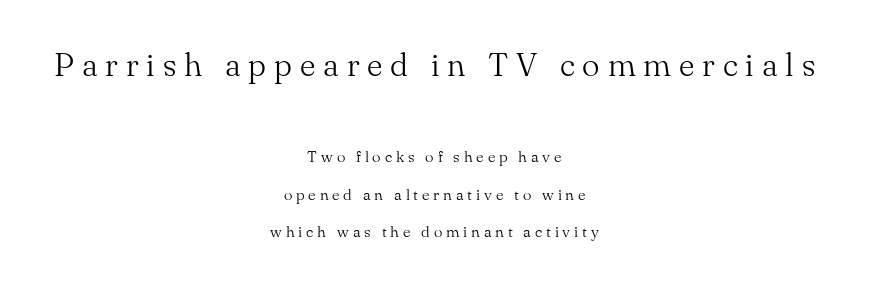
Q: Is the text bold? A: No.
Q: Is the text italic (slanted)? A: No, it is upright.
Q: Is the typeface a serif or a sans-serif typeface? A: Serif.
Q: Is the text underlined? A: No.
Q: How is the paragraph aligned? A: Centered.
Q: Is the spacing between letters normal or unusually wide? A: Unusually wide.
Q: Is the spacing between lines tight, normal or loose? A: Loose.
Q: Which block of text is set in a larger size, the first (top) or the second (bottom)? A: The first (top) one.
Q: Width (condensed, normal, or wide)? A: Normal.
Q: Stroke contrast? A: Medium.
Q: x-height? A: Small.
Q: Monospaced? A: No.
